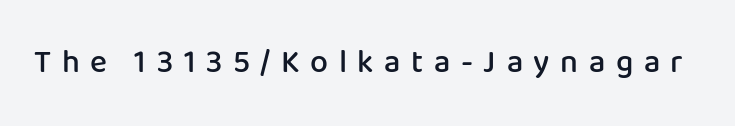
Q: Is the text bold? A: Semi-bold.
Q: Is the text italic (slanted)? A: No, it is upright.
Q: Is the typeface a serif or a sans-serif typeface? A: Sans-serif.
Q: Is the text underlined? A: No.
Q: Is the spacing between letters normal or unusually wide? A: Unusually wide.
Q: Width (condensed, normal, or wide)? A: Normal.
Q: Stroke contrast? A: Low.
Q: x-height? A: Medium.
Q: Monospaced? A: No.
